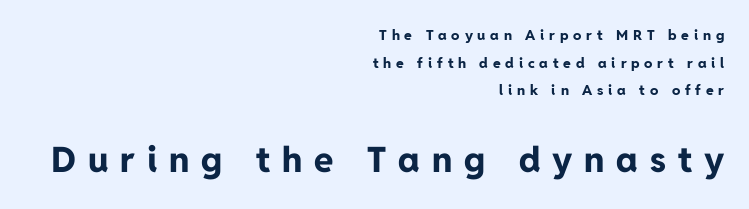
The image shows 35 px bold sans-serif type, upright; set right-aligned, loose line spacing (1.98x), unusually wide letter spacing (+0.34 em), not underlined; the second (bottom) block is 2.5x larger; low stroke contrast and a medium x-height.
